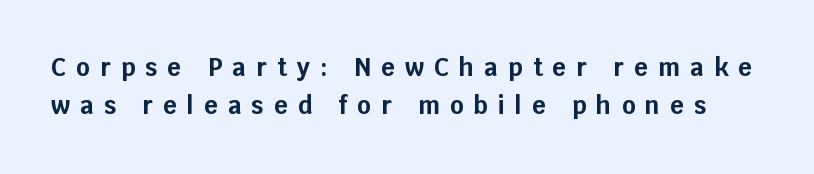
Rendered with straight, roman letterforms. Honestly, the letter spacing is so wide it's the main thing you notice. Weight: bold. Successive baselines arrive at the customary interval.
